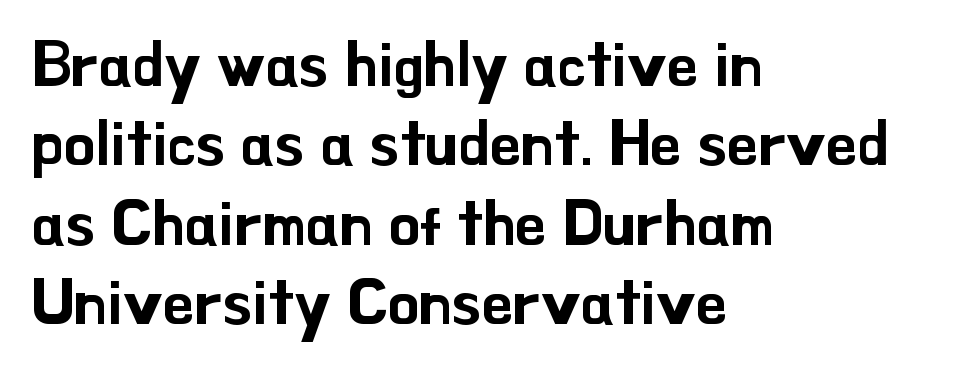
Q: Is the text italic (slanted)? A: No, it is upright.
Q: Is the typeface a serif or a sans-serif typeface? A: Sans-serif.
Q: Is the text underlined? A: No.
Q: How is the paragraph aligned? A: Left-aligned.
Q: Is the spacing between letters normal or unusually wide? A: Normal.
Q: Is the spacing between lines tight, normal or loose? A: Normal.
Q: Width (condensed, normal, or wide)? A: Normal.
Q: Stroke contrast? A: Low.
Q: x-height? A: Small.
Q: Monospaced? A: No.
